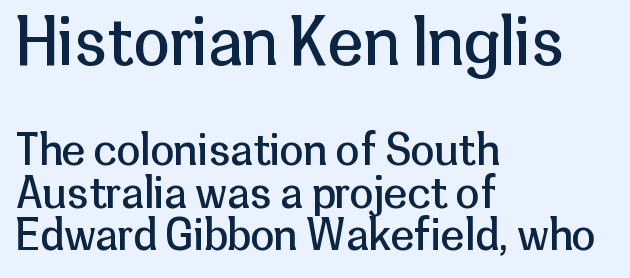
Q: Is the text bold? A: No.
Q: Is the text italic (slanted)? A: No, it is upright.
Q: Is the typeface a serif or a sans-serif typeface? A: Sans-serif.
Q: Is the text underlined? A: No.
Q: How is the paragraph aligned? A: Left-aligned.
Q: Is the spacing between letters normal or unusually wide? A: Normal.
Q: Is the spacing between lines tight, normal or loose? A: Tight.
Q: Which block of text is set in a larger size, the first (top) or the second (bottom)? A: The first (top) one.
Q: Width (condensed, normal, or wide)? A: Normal.
Q: Stroke contrast? A: Low.
Q: x-height? A: Medium.
Q: Monospaced? A: No.
